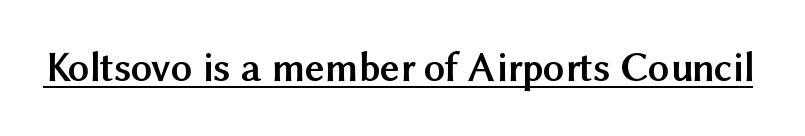
Q: Is the text bold? A: Yes.
Q: Is the text italic (slanted)? A: No, it is upright.
Q: Is the typeface a serif or a sans-serif typeface? A: Sans-serif.
Q: Is the text underlined? A: Yes.
Q: Is the spacing between letters normal or unusually wide? A: Normal.
Q: Width (condensed, normal, or wide)? A: Normal.
Q: Stroke contrast? A: Medium.
Q: x-height? A: Medium.
Q: Monospaced? A: No.
